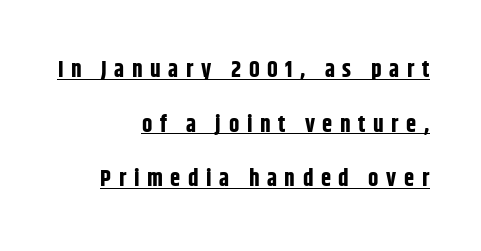
The image shows 23 px bold type, upright; set right-aligned, loose line spacing (2.38x), unusually wide letter spacing (+0.33 em), underlined.
